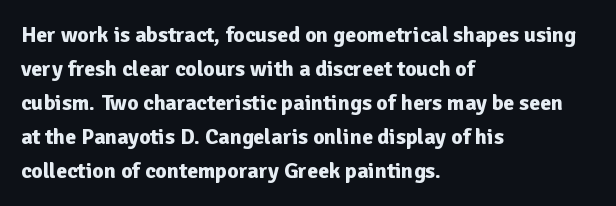
The lettering holds an erect, upright posture throughout. No word sits above an underline. Thick stems and heavy bowls — unmistakably bold. How are the letters spaced? Ordinarily, with no added tracking. Line beginnings align vertically; line endings do not.
